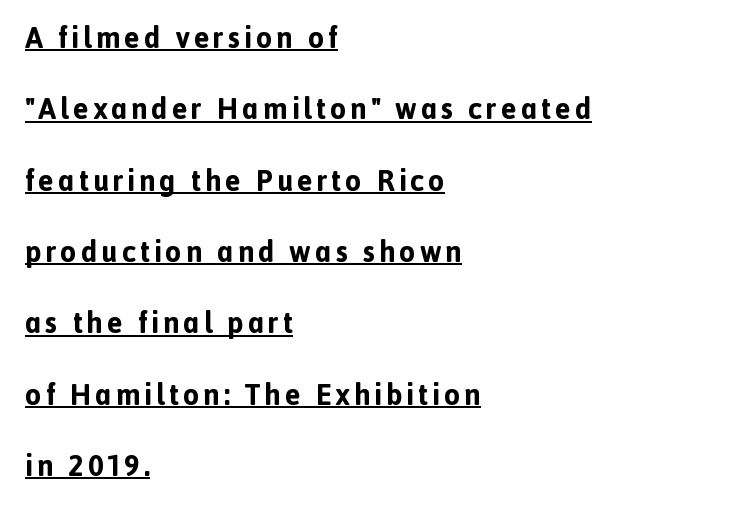
{"serif": "no", "italic": "no", "bold": "yes", "weight": "bold", "width": "normal", "x_height": "medium", "monospaced": "no", "underline": "yes", "align": "left", "line_spacing": "loose", "line_spacing_ratio": 2.46, "glyph_px": 29}
